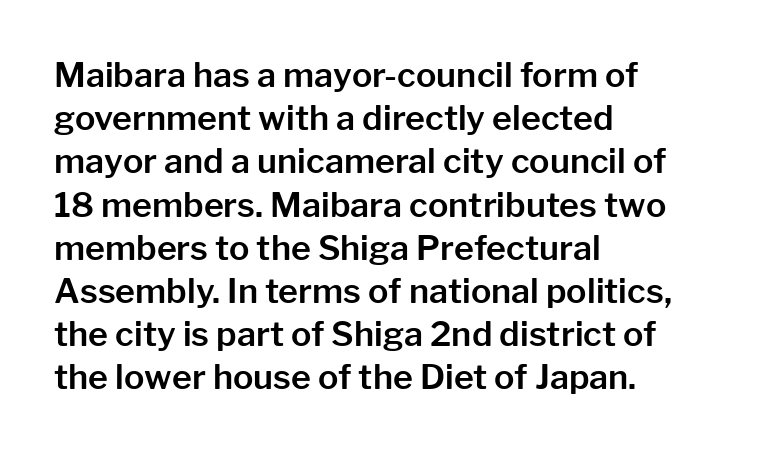
Q: Is the text italic (slanted)? A: No, it is upright.
Q: Is the typeface a serif or a sans-serif typeface? A: Sans-serif.
Q: Is the text underlined? A: No.
Q: How is the paragraph aligned? A: Left-aligned.
Q: Is the spacing between letters normal or unusually wide? A: Normal.
Q: Is the spacing between lines tight, normal or loose? A: Normal.
Q: Width (condensed, normal, or wide)? A: Normal.
Q: Stroke contrast? A: Low.
Q: x-height? A: Medium.
Q: Monospaced? A: No.
